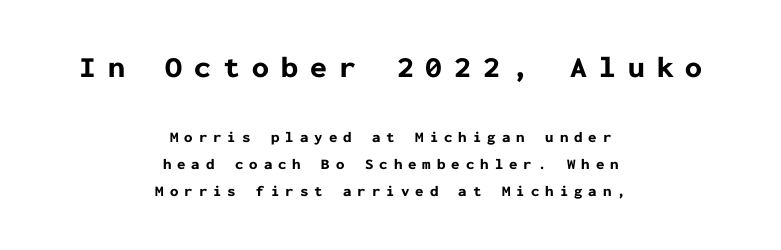
The image shows 30 px bold sans-serif type, upright, monospaced; set centered, line spacing 1.8x, unusually wide letter spacing (+0.4 em), not underlined; the first (top) block is 2.0x larger; low stroke contrast and a medium x-height.
